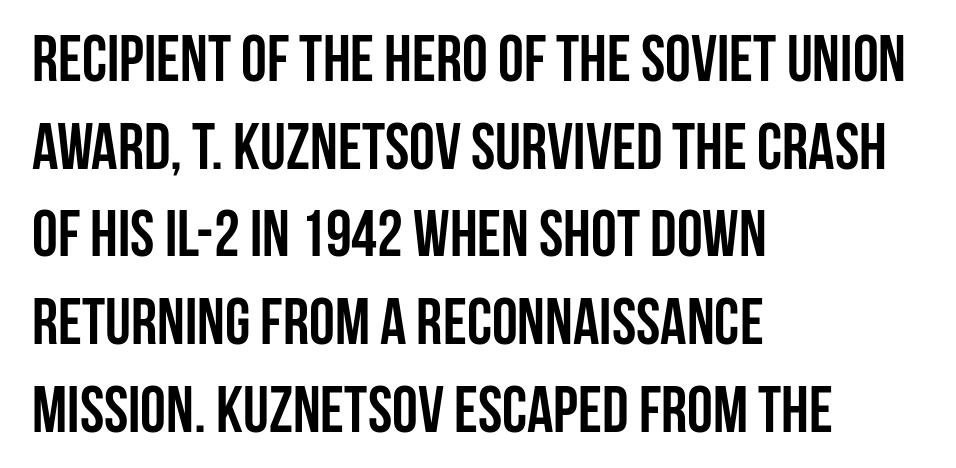
The image shows 65 px semibold, condensed sans-serif type, upright; set left-aligned, normal line spacing (1.35x), normal letter spacing, not underlined; low stroke contrast and a large x-height.
